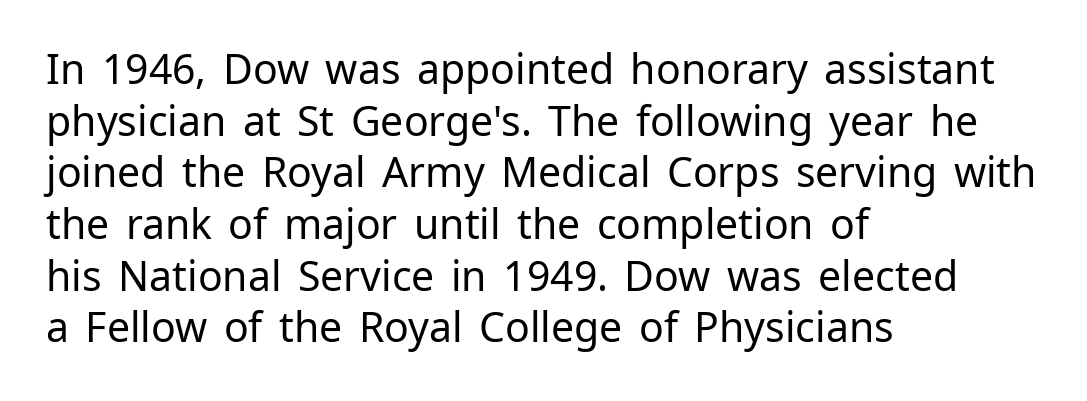
The setting favours the left margin, as ordinary paragraphs usually do. The type sits square on the baseline with zero lean. What kind of face is this? One without serifs — a sans. There is no visible air inserted between adjacent glyphs. No chunkiness to these letters — they're not bold.
